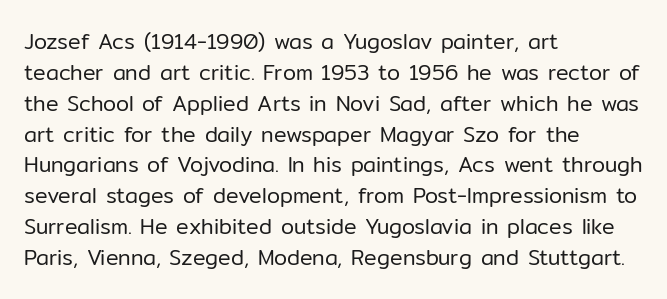
The image shows 21 px text type, upright; set left-aligned, normal line spacing (1.47x), normal letter spacing, not underlined.
